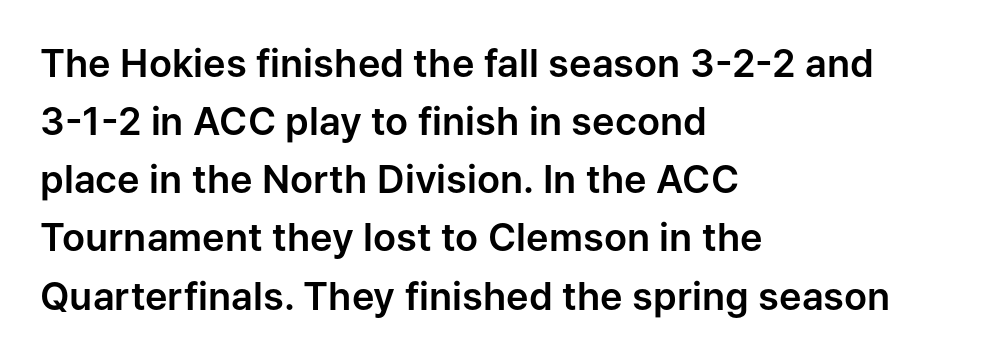
{"serif": "no", "italic": "no", "width": "normal", "stroke_contrast": "low", "x_height": "medium", "monospaced": "no", "underline": "no", "align": "left", "line_spacing": "normal", "line_spacing_ratio": 1.53, "letter_spacing": "normal", "letter_spacing_em": 0.0, "glyph_px": 38}
